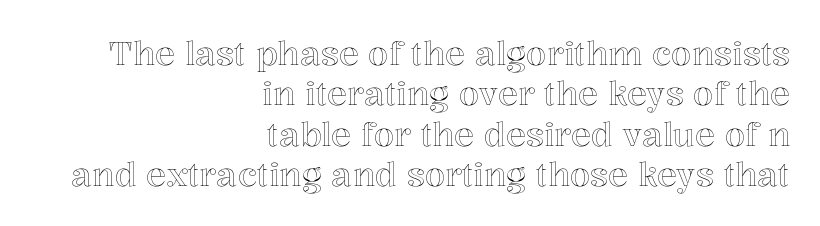
Q: Is the text italic (slanted)? A: No, it is upright.
Q: Is the text underlined? A: No.
Q: How is the paragraph aligned? A: Right-aligned.
Q: Is the spacing between letters normal or unusually wide? A: Normal.
Q: Width (condensed, normal, or wide)? A: Normal.
Q: x-height? A: Medium.
Q: Monospaced? A: No.
